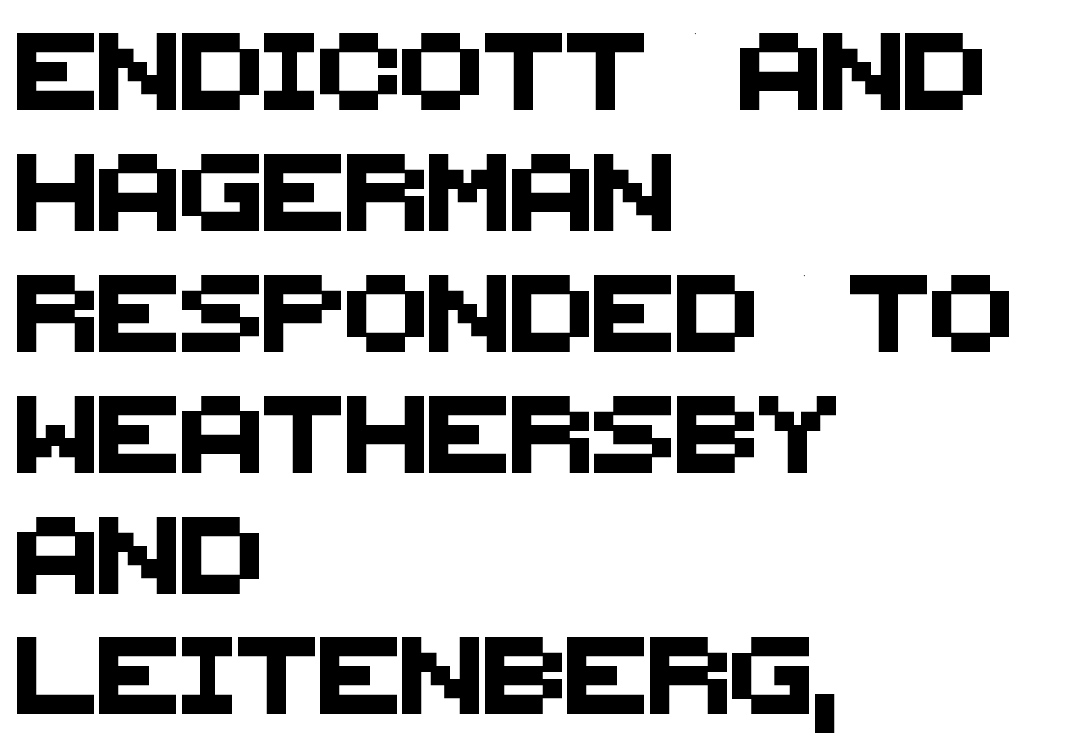
Q: Is the typeface a serif or a sans-serif typeface? A: Sans-serif.
Q: Is the text underlined? A: No.
Q: How is the paragraph aligned? A: Left-aligned.
Q: Is the spacing between letters normal or unusually wide? A: Normal.
Q: Is the spacing between lines tight, normal or loose? A: Normal.
Q: Width (condensed, normal, or wide)? A: Normal.
Q: Stroke contrast? A: Medium.
Q: x-height? A: Large.
Q: Monospaced? A: No.
